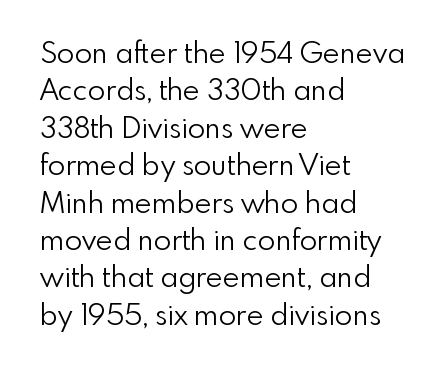
{"serif": "no", "italic": "no", "bold": "no", "weight": "light", "width": "normal", "stroke_contrast": "low", "x_height": "small", "monospaced": "no", "underline": "no", "align": "left", "line_spacing": "normal", "line_spacing_ratio": 1.29, "letter_spacing": "normal", "letter_spacing_em": 0.0, "glyph_px": 29}
